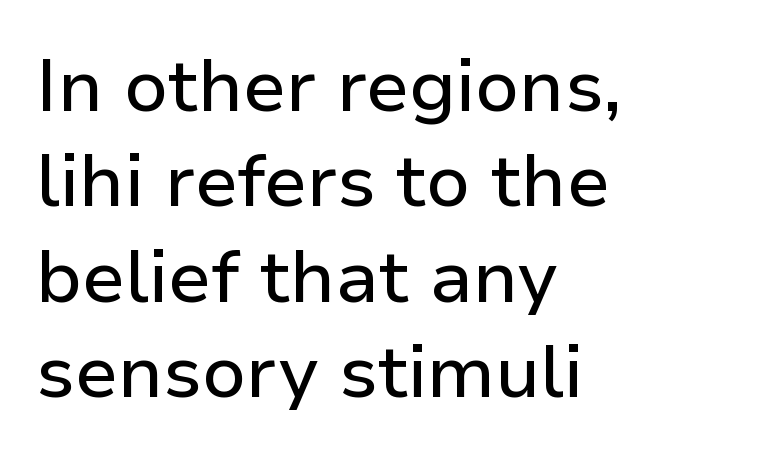
Nothing unusual about the tracking: characters are spaced as the font intends. These lines are rendered in a variable-pitch font. Unlike italic type, these characters show no tilt at all. These lines sit exactly where default settings would place them. A sans-serif font was chosen for this passage.
